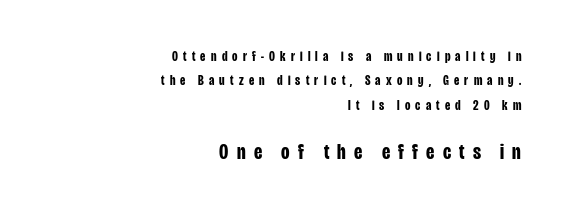
{"italic": "no", "bold": "yes", "underline": "no", "align": "right", "line_spacing_ratio": 1.75, "letter_spacing": "wide", "letter_spacing_em": 0.37, "larger_block": "second", "size_ratio": 1.57, "glyph_px": 22}
